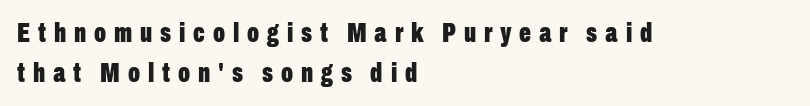
Q: Is the text bold? A: Yes.
Q: Is the text italic (slanted)? A: No, it is upright.
Q: Is the typeface a serif or a sans-serif typeface? A: Sans-serif.
Q: Is the text underlined? A: No.
Q: How is the paragraph aligned? A: Left-aligned.
Q: Is the spacing between letters normal or unusually wide? A: Unusually wide.
Q: Is the spacing between lines tight, normal or loose? A: Normal.
Q: Width (condensed, normal, or wide)? A: Condensed.
Q: Stroke contrast? A: Low.
Q: x-height? A: Medium.
Q: Monospaced? A: No.
